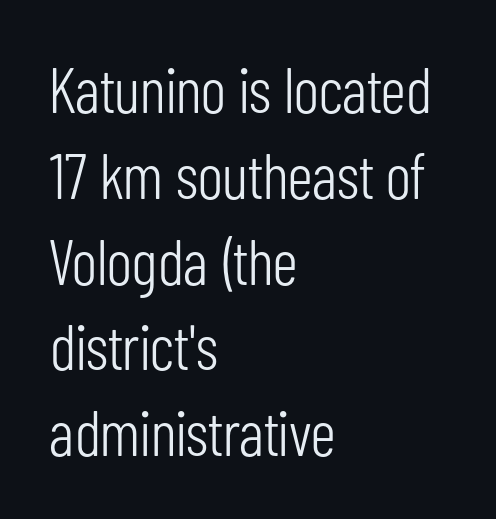
The image shows 64 px light, condensed sans-serif type, upright; set left-aligned, normal line spacing (1.34x), normal letter spacing, not underlined; low stroke contrast and a medium x-height.
